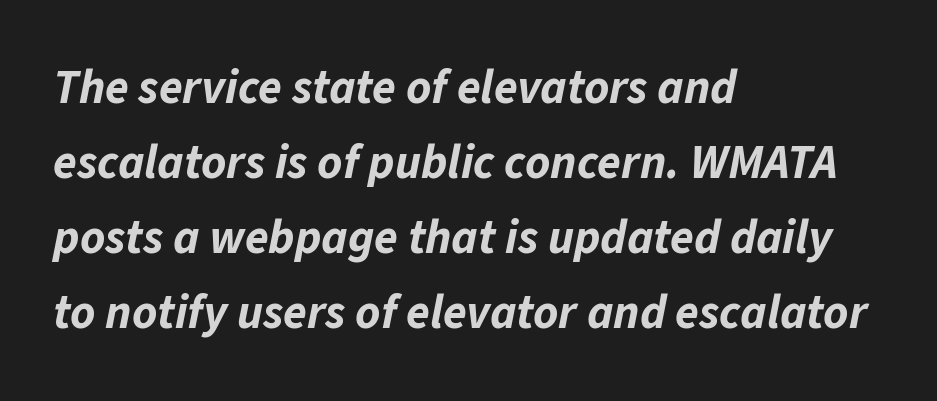
No word sits above an underline. Each word holds together tightly as a unit, with standard inter-letter gaps. As a designer I'd log this as weight 700, bold. Is this a fixed-width face? No — the glyphs have proportional, varying widths. You can tell it's italic because the verticals aren't actually vertical.
